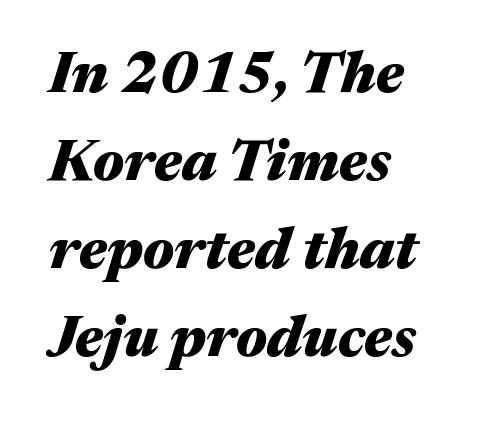
{"italic": "yes", "lean": "right", "slant_degrees": 17, "bold": "yes", "weight": "heavy", "width": "wide", "stroke_contrast": "medium", "x_height": "medium", "monospaced": "no", "underline": "no", "align": "left", "line_spacing": "normal", "line_spacing_ratio": 1.52, "letter_spacing": "normal", "letter_spacing_em": 0.0, "glyph_px": 58}
